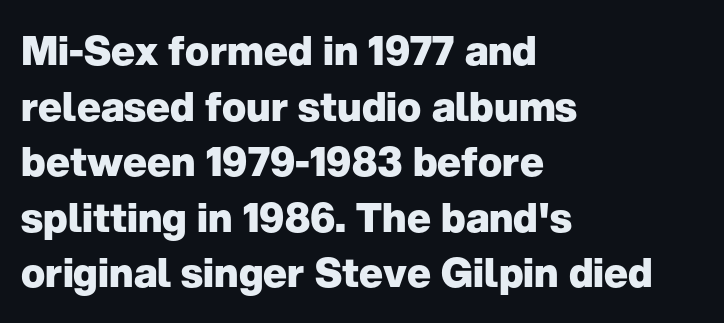
Baseline-to-baseline distance is the conventional proportion of letter height. The gaps between neighbouring characters are ordinary and unremarkable. This rendering uses left alignment, leaving the right contour irregular. Each glyph is drawn with heavy, bold strokes. Type without underlining. Is this a fixed-width face? No — the glyphs have proportional, varying widths.
